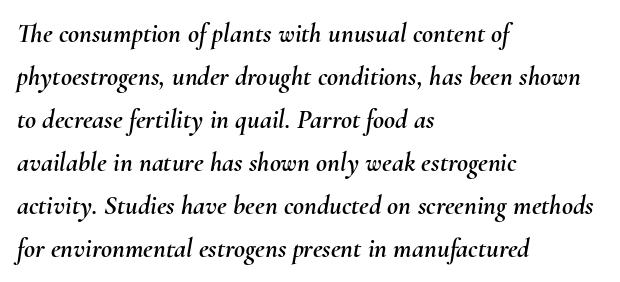
The gaps between neighbouring characters are ordinary and unremarkable. This block has exactly the height ordinary leading produces. The passage is arranged the way most books set body copy — flush left. The font's italic variant was chosen for this text.
